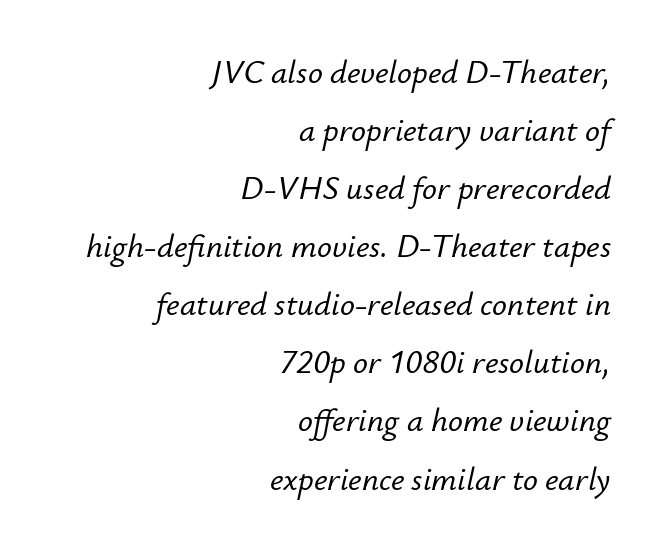
Q: Is the text italic (slanted)? A: Yes, it leans right by about 12 degrees.
Q: Is the text underlined? A: No.
Q: How is the paragraph aligned? A: Right-aligned.
Q: Is the spacing between letters normal or unusually wide? A: Normal.
Q: Width (condensed, normal, or wide)? A: Normal.
Q: Stroke contrast? A: Low.
Q: x-height? A: Small.
Q: Monospaced? A: No.
